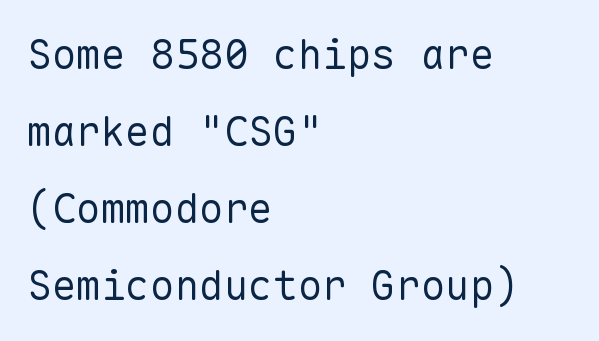
{"serif": "no", "italic": "no", "bold": "no", "weight": "regular", "width": "normal", "stroke_contrast": "low", "x_height": "medium", "monospaced": "yes", "underline": "no", "align": "left", "line_spacing_ratio": 1.88, "letter_spacing": "normal", "letter_spacing_em": 0.0, "glyph_px": 41}
